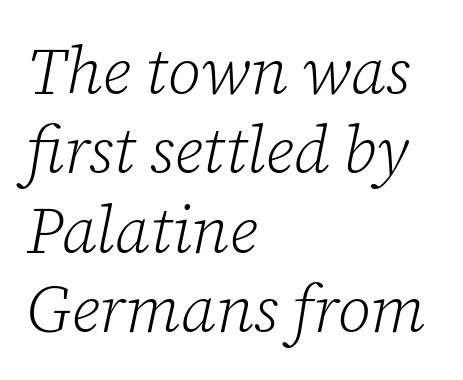
Q: Is the text bold? A: No.
Q: Is the text italic (slanted)? A: Yes, it leans right by about 12 degrees.
Q: Is the typeface a serif or a sans-serif typeface? A: Serif.
Q: Is the text underlined? A: No.
Q: How is the paragraph aligned? A: Left-aligned.
Q: Is the spacing between letters normal or unusually wide? A: Normal.
Q: Width (condensed, normal, or wide)? A: Normal.
Q: Stroke contrast? A: Low.
Q: x-height? A: Medium.
Q: Monospaced? A: No.
